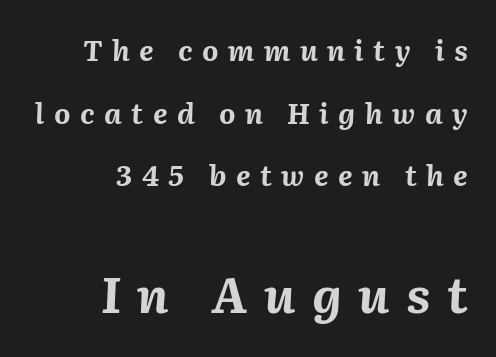
Q: Is the text bold? A: Yes.
Q: Is the text italic (slanted)? A: Yes, it leans right by about 2 degrees.
Q: Is the text underlined? A: No.
Q: How is the paragraph aligned? A: Right-aligned.
Q: Is the spacing between letters normal or unusually wide? A: Unusually wide.
Q: Is the spacing between lines tight, normal or loose? A: Loose.
Q: Which block of text is set in a larger size, the first (top) or the second (bottom)? A: The second (bottom) one.
Q: Width (condensed, normal, or wide)? A: Normal.
Q: Stroke contrast? A: Medium.
Q: x-height? A: Medium.
Q: Monospaced? A: No.
